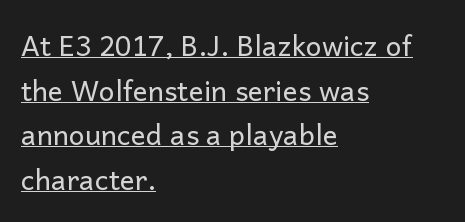
Q: Is the text bold? A: No.
Q: Is the text italic (slanted)? A: No, it is upright.
Q: Is the typeface a serif or a sans-serif typeface? A: Sans-serif.
Q: Is the text underlined? A: Yes.
Q: How is the paragraph aligned? A: Left-aligned.
Q: Is the spacing between letters normal or unusually wide? A: Normal.
Q: Is the spacing between lines tight, normal or loose? A: Normal.
Q: Width (condensed, normal, or wide)? A: Normal.
Q: Stroke contrast? A: Low.
Q: x-height? A: Medium.
Q: Monospaced? A: No.
